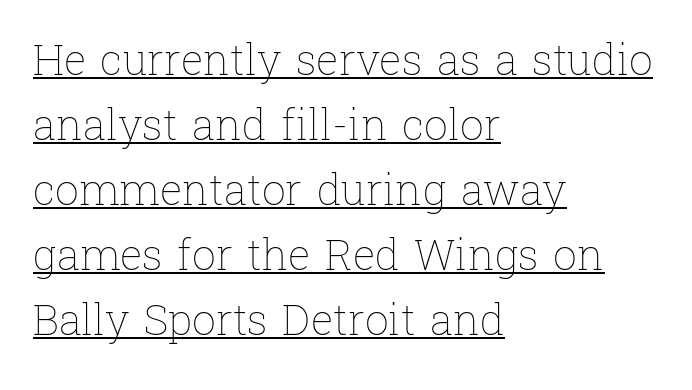
{"italic": "no", "bold": "no", "weight": "thin", "width": "normal", "stroke_contrast": "low", "x_height": "medium", "monospaced": "no", "underline": "yes", "align": "left", "line_spacing": "normal", "line_spacing_ratio": 1.55, "letter_spacing": "normal", "letter_spacing_em": 0.0, "glyph_px": 42}
